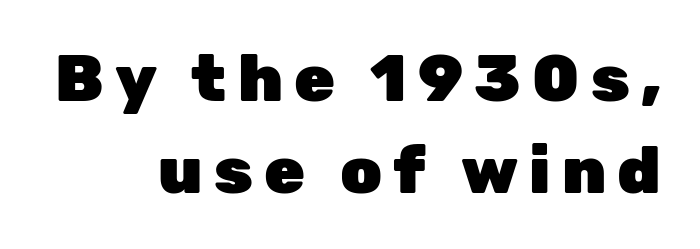
{"serif": "no", "italic": "no", "bold": "yes", "weight": "heavy", "width": "normal", "stroke_contrast": "low", "x_height": "medium", "monospaced": "no", "underline": "no", "align": "right", "line_spacing": "normal", "line_spacing_ratio": 1.39, "glyph_px": 66}
